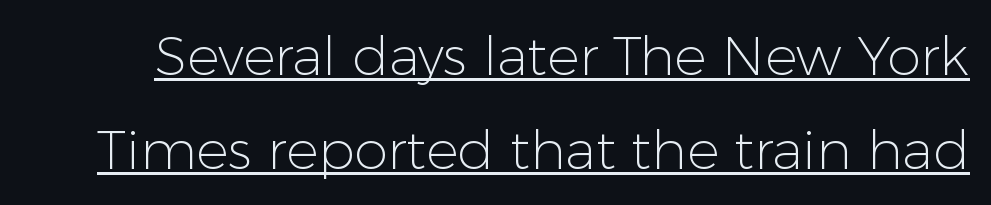
Q: Is the text bold? A: No.
Q: Is the text italic (slanted)? A: No, it is upright.
Q: Is the typeface a serif or a sans-serif typeface? A: Sans-serif.
Q: Is the text underlined? A: Yes.
Q: Is the spacing between letters normal or unusually wide? A: Normal.
Q: Width (condensed, normal, or wide)? A: Normal.
Q: Stroke contrast? A: Low.
Q: x-height? A: Medium.
Q: Monospaced? A: No.
